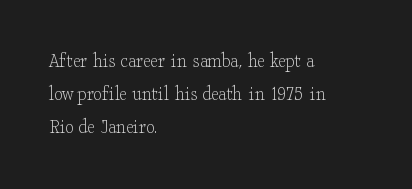
The face looks like a standard text weight, possibly lighter. Short and long lines alike share a common starting point at left. Vertically, the passage feels balanced, rows spaced as you'd expect. A bare baseline throughout the passage. Here the glyphs are tracked normally, forming tight word shapes.
